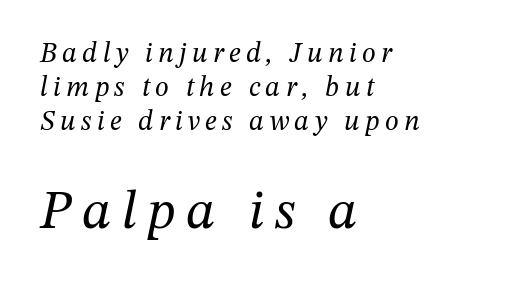
Font category for this specimen: serif. Lines of text with bare space underneath. Quick note: italic. The composition opens small and finishes big. This sample has the flowing, uneven cadence of proportional lettering.
